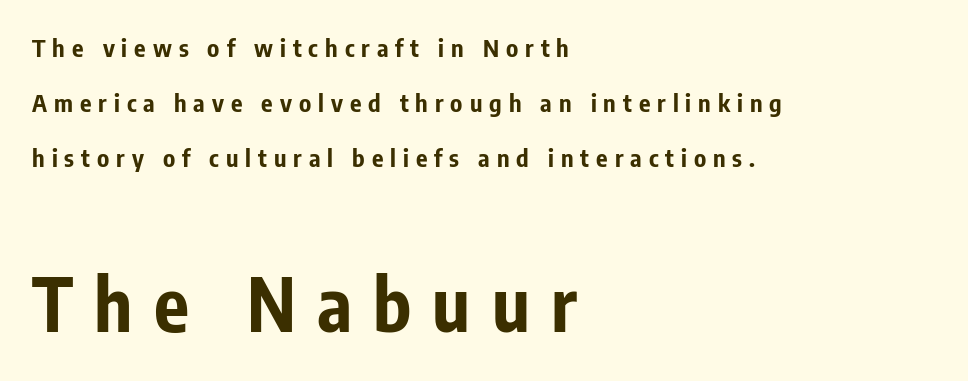
Font category for this specimen: sans-serif. Top chunk: small. Bottom chunk: large. The type is letterspaced generously, with wide tracking. You'd pick this weight for a headline — it's a proper bold. This block would shrink considerably if given ordinary leading; it's expanded now.
